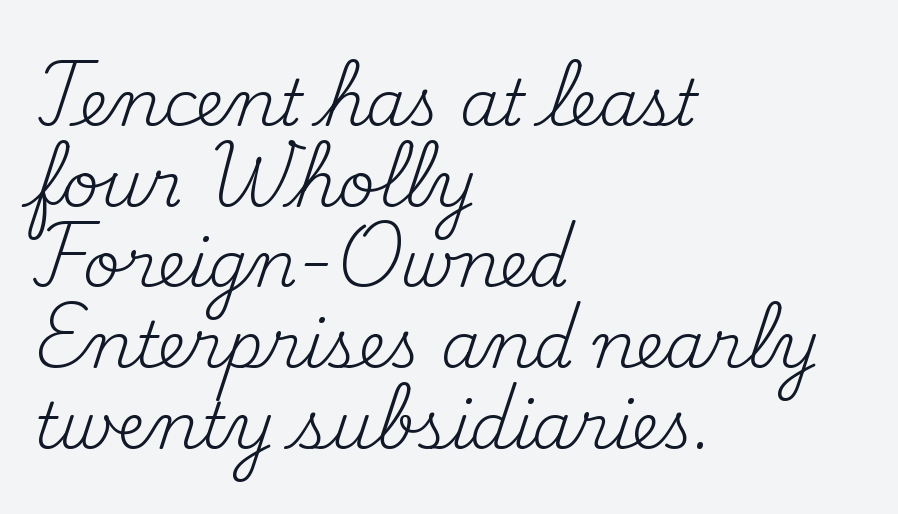
The space directly below the letters is spotless. Spacing verdict: proportional, widths tailored to each character. These lines stack with their left ends in a neat column. The letterforms sit at book weight or below.
